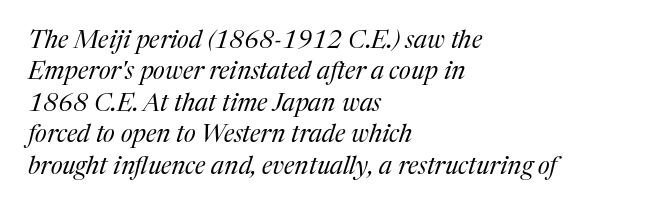
Rendered with sloped, italic letterforms. The passage shown has conventional tracking throughout. The leading is moderate, giving the passage an even texture. The zone under the glyphs is completely vacant. Weight class: somewhere from thin through regular. Visually the block forms a straight wall on the left and a jagged coastline on the right.
